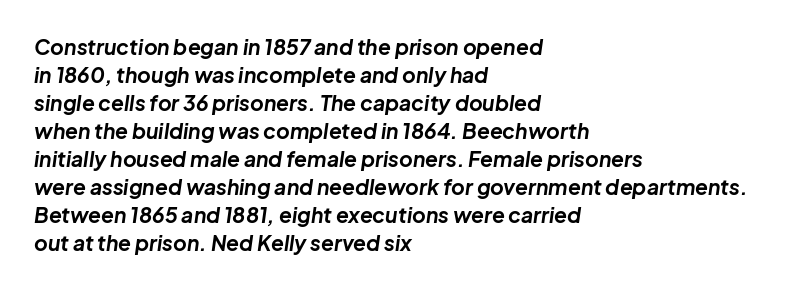
Q: Is the text bold? A: Yes.
Q: Is the text italic (slanted)? A: Yes, it leans right by about 8 degrees.
Q: Is the text underlined? A: No.
Q: How is the paragraph aligned? A: Left-aligned.
Q: Is the spacing between letters normal or unusually wide? A: Normal.
Q: Is the spacing between lines tight, normal or loose? A: Normal.
